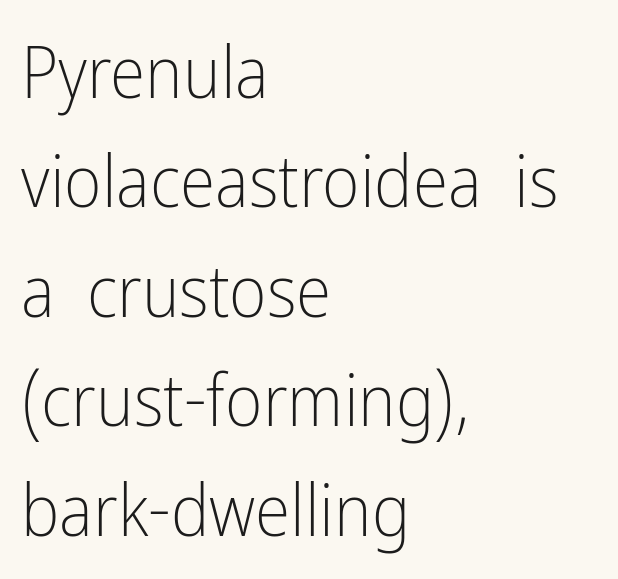
Q: Is the text bold? A: No.
Q: Is the text italic (slanted)? A: No, it is upright.
Q: Is the typeface a serif or a sans-serif typeface? A: Sans-serif.
Q: Is the text underlined? A: No.
Q: How is the paragraph aligned? A: Left-aligned.
Q: Is the spacing between letters normal or unusually wide? A: Normal.
Q: Is the spacing between lines tight, normal or loose? A: Normal.
Q: Width (condensed, normal, or wide)? A: Condensed.
Q: Stroke contrast? A: Low.
Q: x-height? A: Medium.
Q: Monospaced? A: No.
